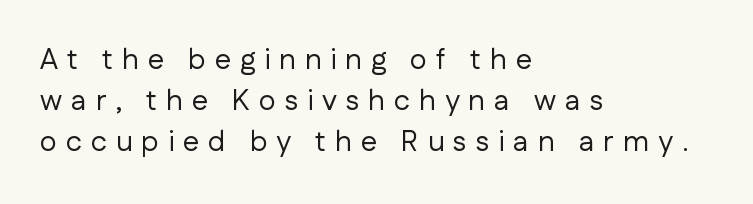
Q: Is the text bold? A: No.
Q: Is the text italic (slanted)? A: No, it is upright.
Q: Is the typeface a serif or a sans-serif typeface? A: Sans-serif.
Q: Is the text underlined? A: No.
Q: How is the paragraph aligned? A: Left-aligned.
Q: Is the spacing between letters normal or unusually wide? A: Unusually wide.
Q: Is the spacing between lines tight, normal or loose? A: Normal.
Q: Width (condensed, normal, or wide)? A: Normal.
Q: Stroke contrast? A: Low.
Q: x-height? A: Medium.
Q: Monospaced? A: No.
